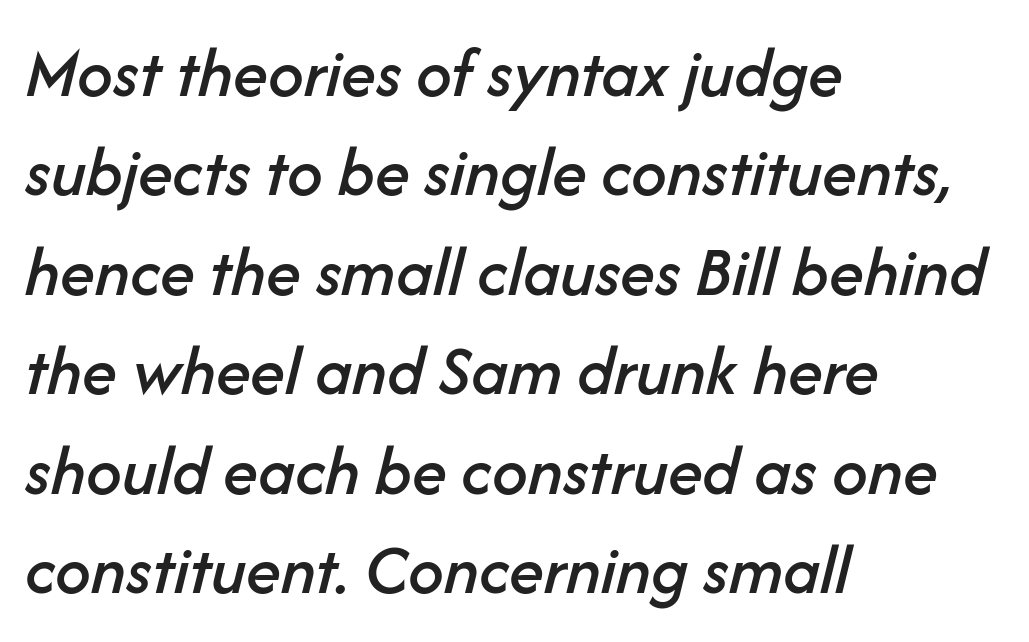
Q: Is the text italic (slanted)? A: Yes, it leans right by about 14 degrees.
Q: Is the text underlined? A: No.
Q: How is the paragraph aligned? A: Left-aligned.
Q: Is the spacing between letters normal or unusually wide? A: Normal.
Q: Is the spacing between lines tight, normal or loose? A: Normal.
Q: Width (condensed, normal, or wide)? A: Normal.
Q: Stroke contrast? A: Low.
Q: x-height? A: Medium.
Q: Monospaced? A: No.
